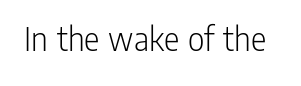
The image shows 36 px light, condensed sans-serif type, upright; set normal letter spacing, not underlined; low stroke contrast and a medium x-height.
